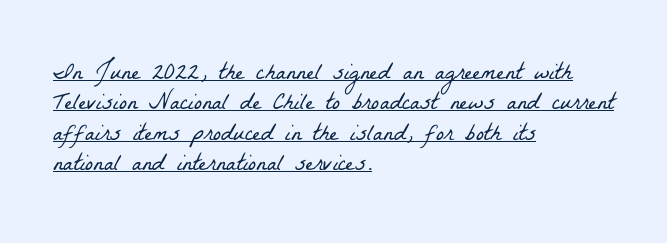
Q: Is the text bold? A: No.
Q: Is the text underlined? A: Yes.
Q: How is the paragraph aligned? A: Left-aligned.
Q: Is the spacing between letters normal or unusually wide? A: Normal.
Q: Is the spacing between lines tight, normal or loose? A: Normal.
